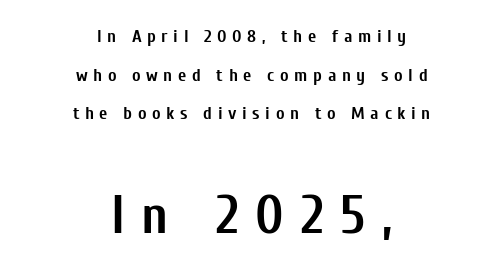
The rendering uses natural spacing where letterforms have individual widths. The lines are spread far apart with generous leading. A roman cut, with each character standing at attention. The lower block of text is set noticeably larger than the block above it. Unlike a traditional serif, this face leaves its strokes unadorned. Here the glyphs are tracked loosely, breaking word shapes into spaced letters.
